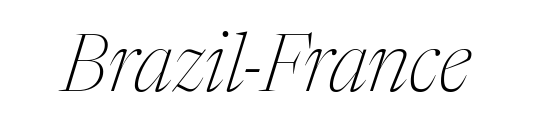
{"serif": "yes", "italic": "yes", "lean": "right", "slant_degrees": 17, "bold": "no", "weight": "thin", "width": "condensed", "stroke_contrast": "medium", "x_height": "medium", "monospaced": "no", "underline": "no", "letter_spacing": "normal", "letter_spacing_em": 0.0, "glyph_px": 80}
